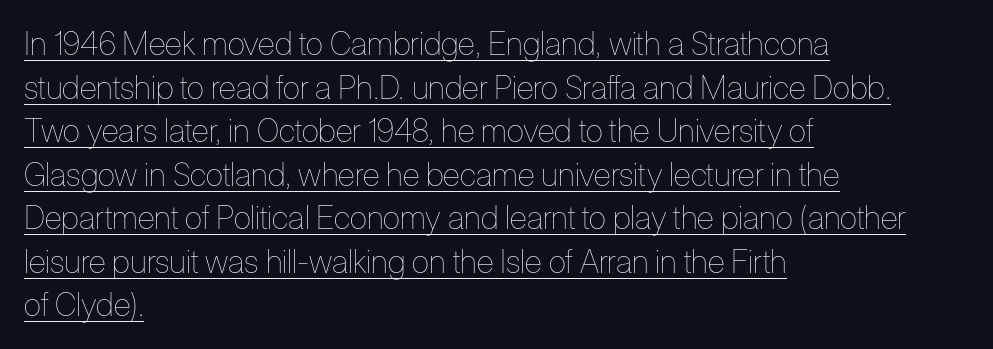
Q: Is the text bold? A: No.
Q: Is the text italic (slanted)? A: No, it is upright.
Q: Is the text underlined? A: Yes.
Q: How is the paragraph aligned? A: Left-aligned.
Q: Is the spacing between letters normal or unusually wide? A: Normal.
Q: Is the spacing between lines tight, normal or loose? A: Normal.
Q: Width (condensed, normal, or wide)? A: Condensed.
Q: Stroke contrast? A: Low.
Q: x-height? A: Medium.
Q: Monospaced? A: No.
